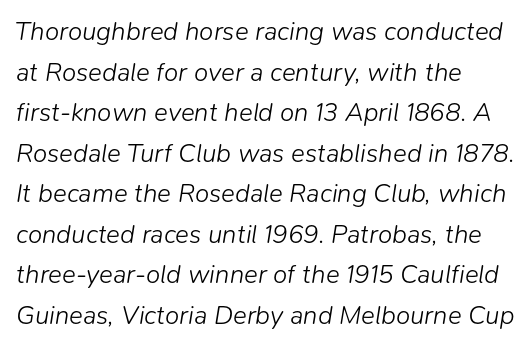
Q: Is the text bold? A: No.
Q: Is the text italic (slanted)? A: Yes, it leans right by about 9 degrees.
Q: Is the text underlined? A: No.
Q: How is the paragraph aligned? A: Left-aligned.
Q: Is the spacing between letters normal or unusually wide? A: Normal.
Q: Is the spacing between lines tight, normal or loose? A: Normal.
